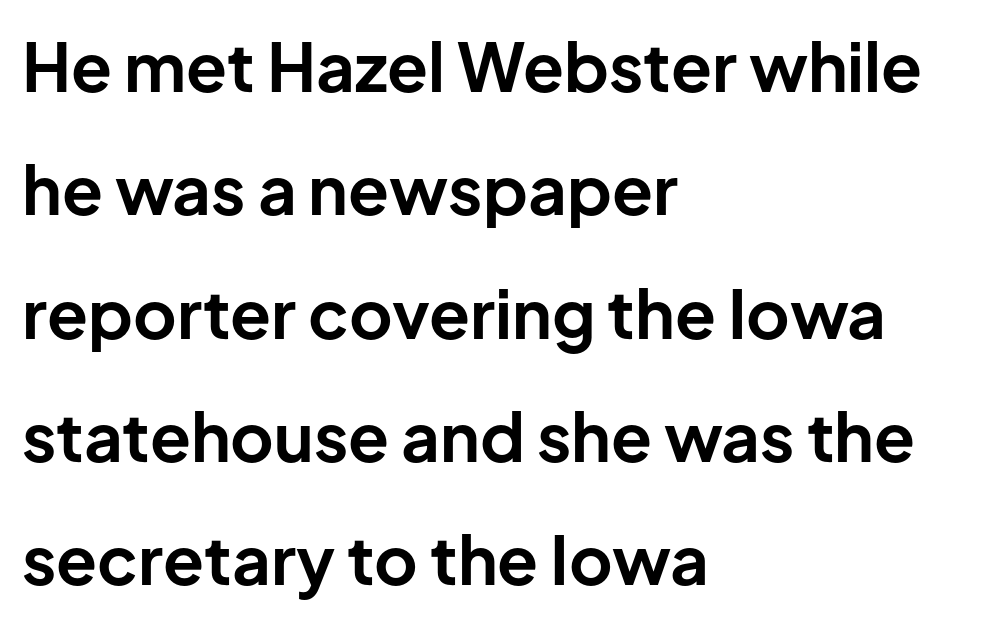
Spacing between characters is what you'd get straight out of the box. Italic? Not at all — the glyphs are vertical. Visually the block forms a straight wall on the left and a jagged coastline on the right. Check the space under the baseline: it is left empty. Thick stems and heavy bowls — unmistakably bold.
